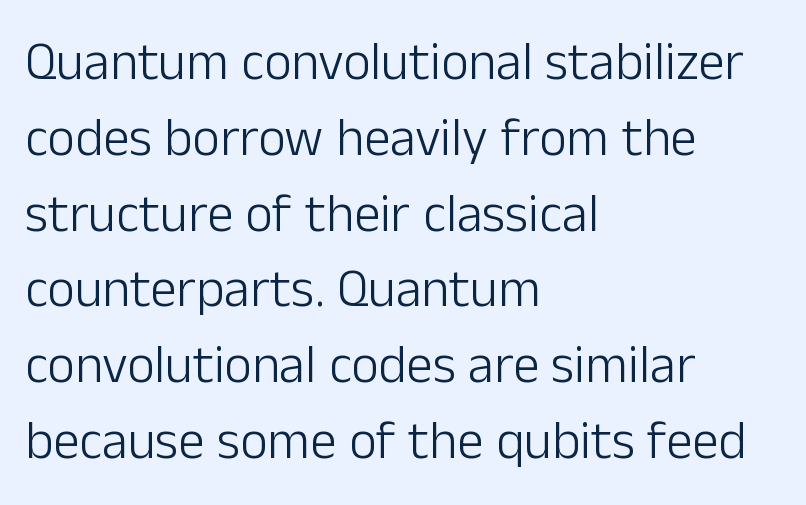
Q: Is the text bold? A: No.
Q: Is the text italic (slanted)? A: No, it is upright.
Q: Is the typeface a serif or a sans-serif typeface? A: Sans-serif.
Q: Is the text underlined? A: No.
Q: How is the paragraph aligned? A: Left-aligned.
Q: Is the spacing between letters normal or unusually wide? A: Normal.
Q: Is the spacing between lines tight, normal or loose? A: Normal.
Q: Width (condensed, normal, or wide)? A: Normal.
Q: Stroke contrast? A: Low.
Q: x-height? A: Medium.
Q: Monospaced? A: No.
